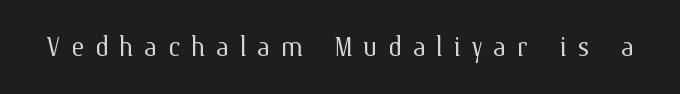
Q: Is the text bold? A: No.
Q: Is the text italic (slanted)? A: No, it is upright.
Q: Is the text underlined? A: No.
Q: Is the spacing between letters normal or unusually wide? A: Unusually wide.
Q: Width (condensed, normal, or wide)? A: Normal.
Q: Stroke contrast? A: Medium.
Q: x-height? A: Medium.
Q: Monospaced? A: No.
